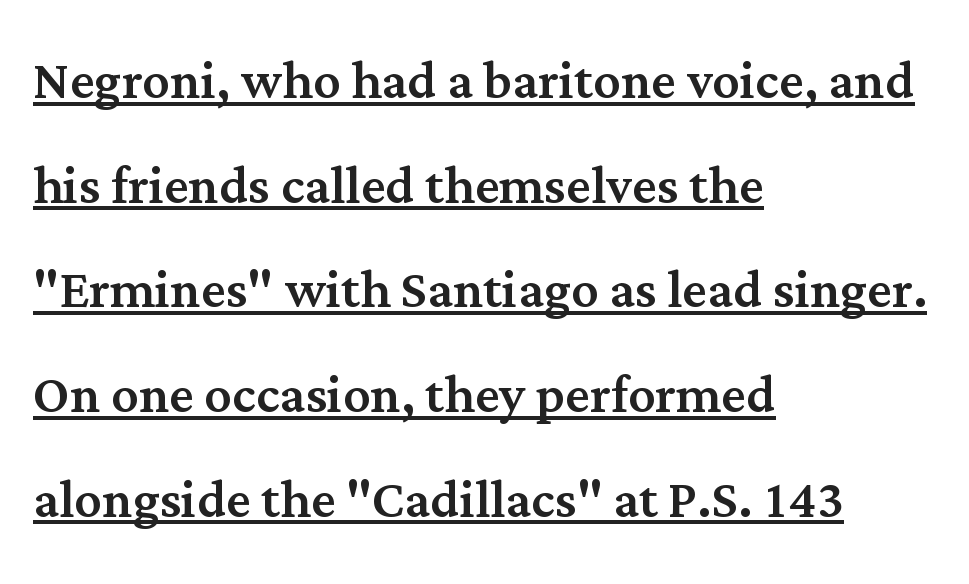
A typesetter would call this zero additional tracking. These lines are rendered in a variable-pitch font. Regular leading. Descenders here cross a horizontal rule under the line.
